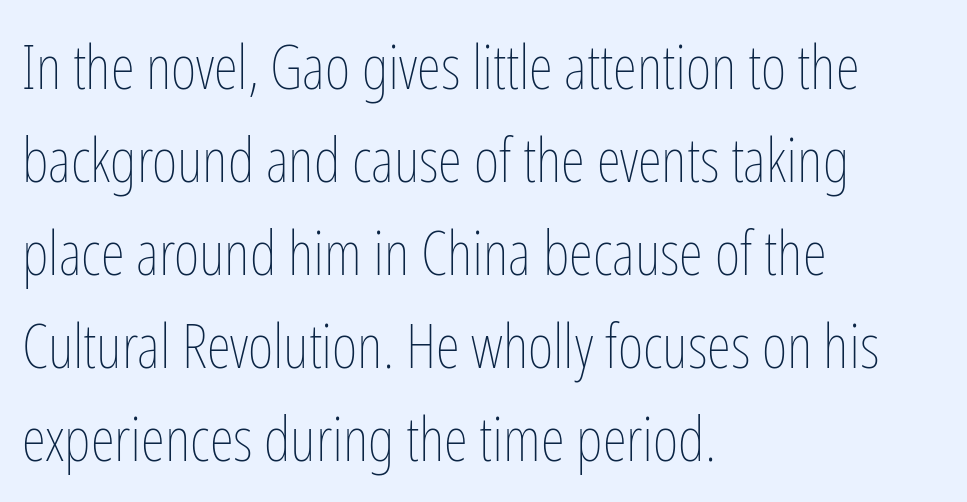
The glyphs are unaccompanied by any horizontal stroke below them. The letters advance in unequal steps, a hallmark of proportional type. Alignment: flush left. Does extra space separate the letters? No, they use regular spacing. The lettering holds an erect, upright posture throughout. Compared with a typical body face, this is equally light or lighter still.
